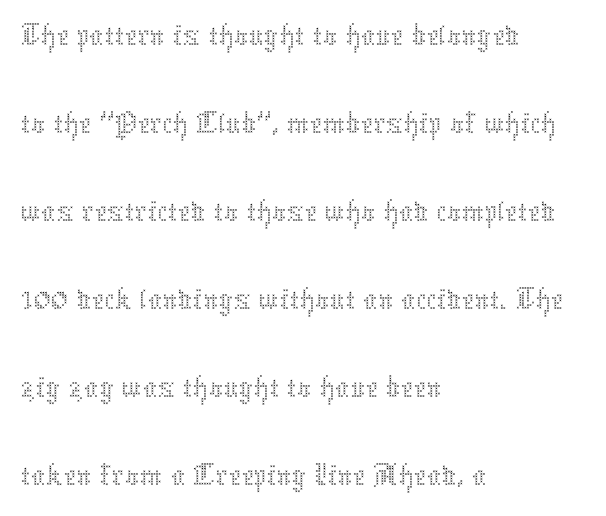
Q: Is the text bold? A: No.
Q: Is the text italic (slanted)? A: No, it is upright.
Q: Is the text underlined? A: No.
Q: How is the paragraph aligned? A: Left-aligned.
Q: Is the spacing between letters normal or unusually wide? A: Normal.
Q: Width (condensed, normal, or wide)? A: Normal.
Q: Stroke contrast? A: Medium.
Q: x-height? A: Medium.
Q: Monospaced? A: No.
